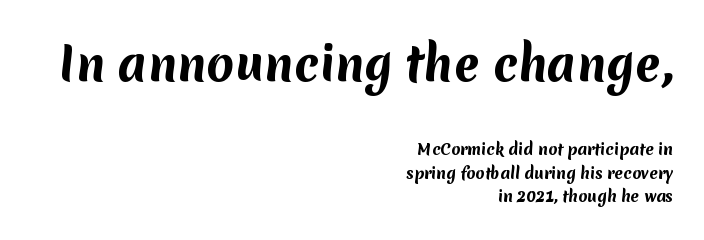
Successive baselines arrive at the customary interval. Nothing sits at the stroke ends, so this counts as sans-serif. Stroke thickness is high; the sample reads as a true bold. Compared with typical body copy, the letter spacing here is the same. Type size steps down from the first block to the second.
